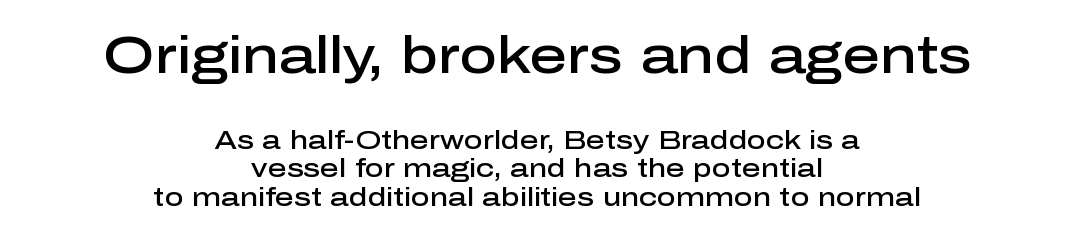
{"serif": "no", "italic": "no", "bold": "semi", "weight": "semibold", "width": "normal", "stroke_contrast": "low", "x_height": "medium", "monospaced": "no", "underline": "no", "align": "center", "line_spacing": "tight", "line_spacing_ratio": 1.1, "letter_spacing": "normal", "letter_spacing_em": 0.0, "larger_block": "first", "size_ratio": 2.0, "glyph_px": 52}
